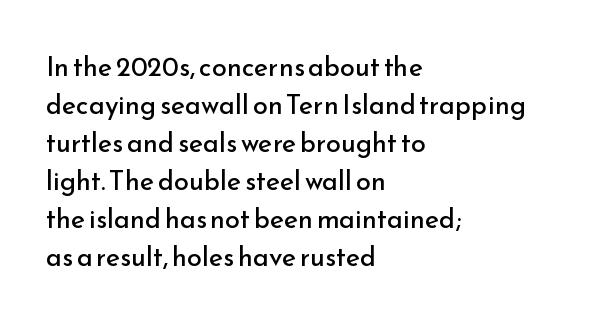
{"italic": "no", "bold": "no", "underline": "no", "align": "left", "line_spacing": "normal", "line_spacing_ratio": 1.41, "letter_spacing": "normal", "letter_spacing_em": 0.0, "glyph_px": 27}
